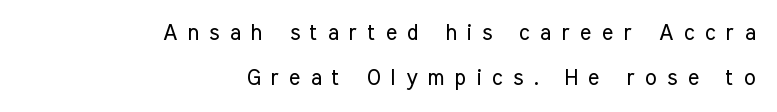
The image shows 22 px text type, upright; set right-aligned, loose line spacing (2.03x), unusually wide letter spacing (+0.46 em), not underlined.
